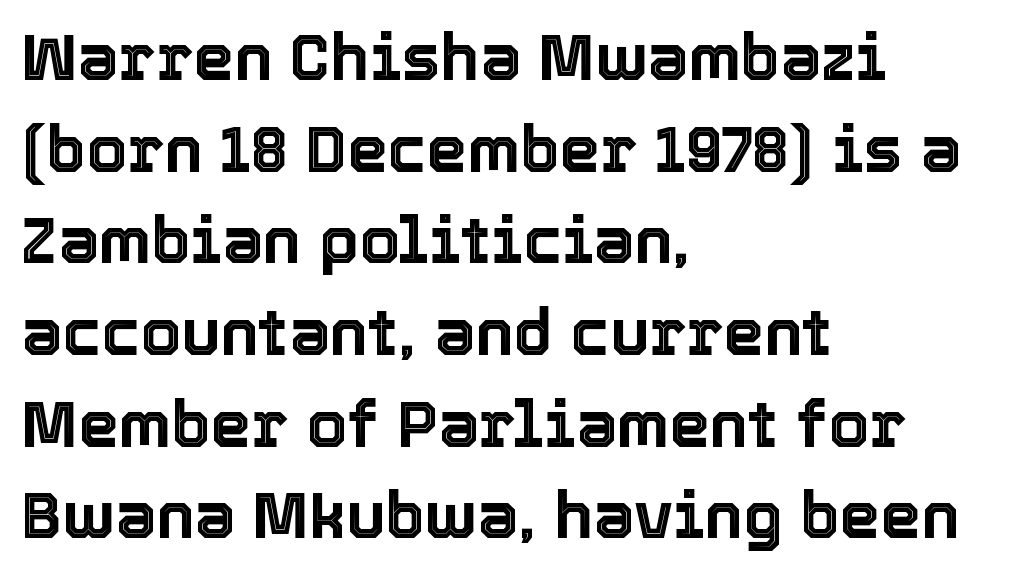
The image shows 65 px text type, upright; set left-aligned, normal line spacing (1.41x), normal letter spacing, not underlined; a medium x-height.
